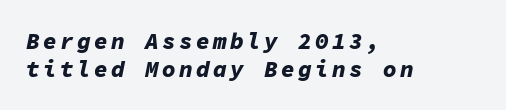
The image shows 23 px bold type, italic (leaning right); set left-aligned, line spacing 1.2x, not underlined.
